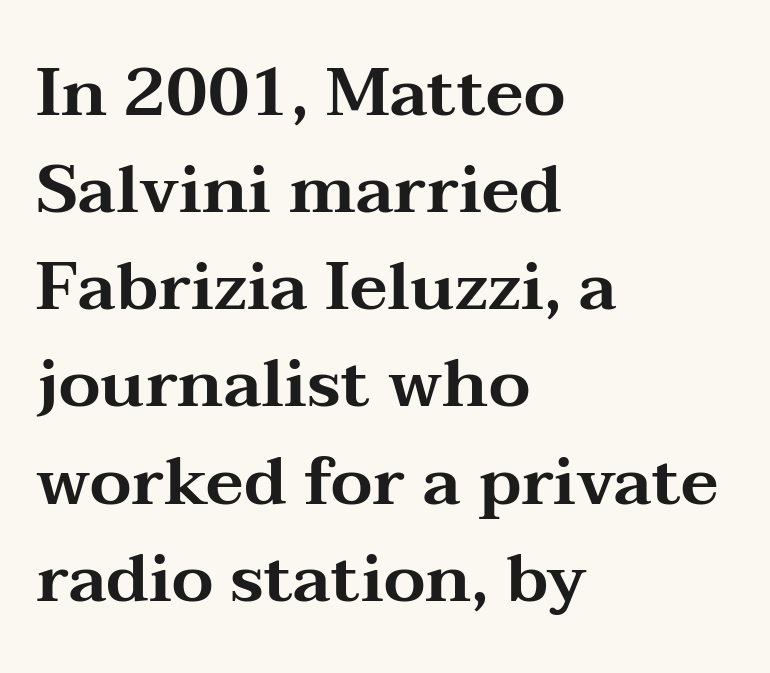
Leftover space on each line is placed entirely after the last word. Italic: no, the glyphs are upright roman. The face used here is seriffed, in the tradition of book romans. Each word holds together tightly as a unit, with standard inter-letter gaps.
